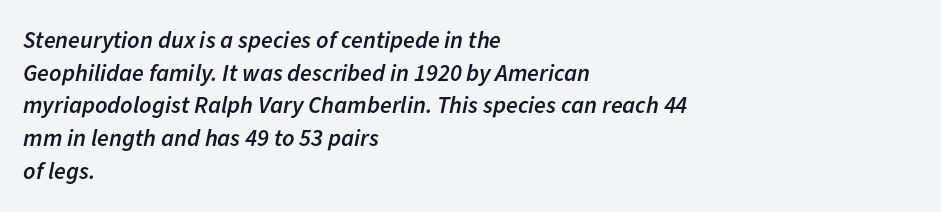
The image shows 24 px text type, italic (leaning right); set left-aligned, normal line spacing (1.36x), normal letter spacing, not underlined.
